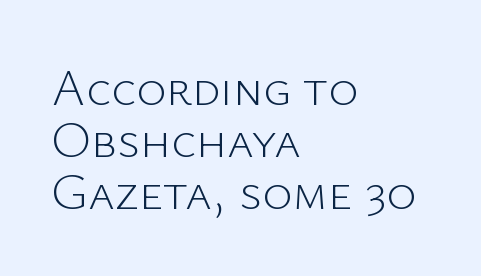
The image shows 51 px light sans-serif type, upright; set left-aligned, tight line spacing (1.02x), normal letter spacing, not underlined; low stroke contrast and a medium x-height.
